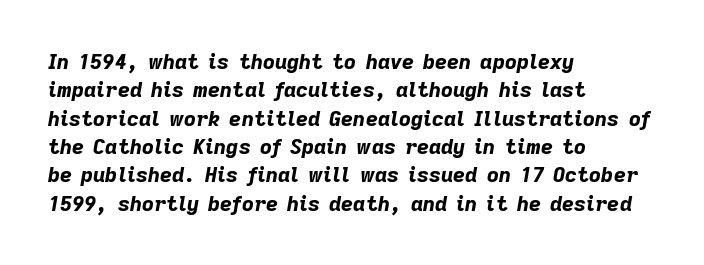
Strokes here are thick enough to call this a true bold. Looking at the ascenders, they clearly lean. Reading down the column, the eye jumps a familiar distance to each next line. Rule under the text: the space is simply empty. Characters follow at the spacing the type designer built in.
